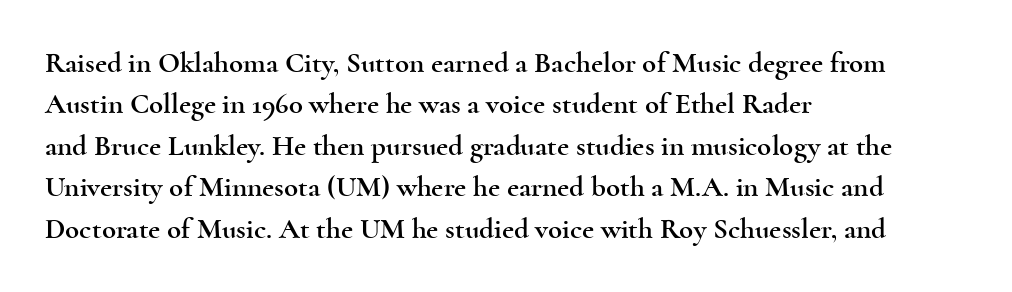
{"serif": "yes", "italic": "no", "width": "wide", "x_height": "small", "monospaced": "no", "underline": "no", "align": "left", "line_spacing": "normal", "line_spacing_ratio": 1.43, "letter_spacing": "normal", "letter_spacing_em": 0.0, "glyph_px": 29}
